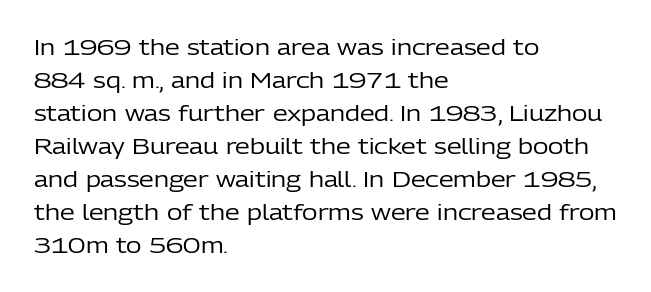
No italicization has been applied; the sample stays upright. This rendering features lettering with no underline. Summary of weight: not heavy and not bold. The typesetter chose a ragged-right arrangement here. The vertical gap from one line to the next is medium.
